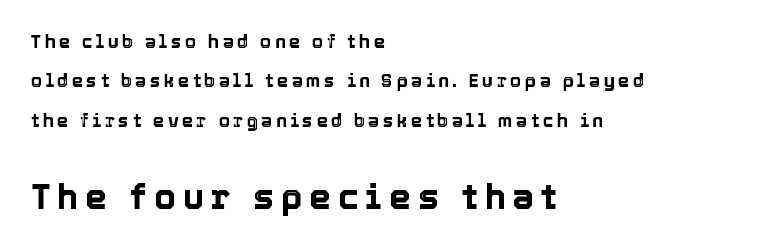
Q: Is the text italic (slanted)? A: No, it is upright.
Q: Is the text underlined? A: No.
Q: How is the paragraph aligned? A: Left-aligned.
Q: Is the spacing between lines tight, normal or loose? A: Loose.
Q: Which block of text is set in a larger size, the first (top) or the second (bottom)? A: The second (bottom) one.
Q: Width (condensed, normal, or wide)? A: Normal.
Q: x-height? A: Medium.
Q: Monospaced? A: No.
